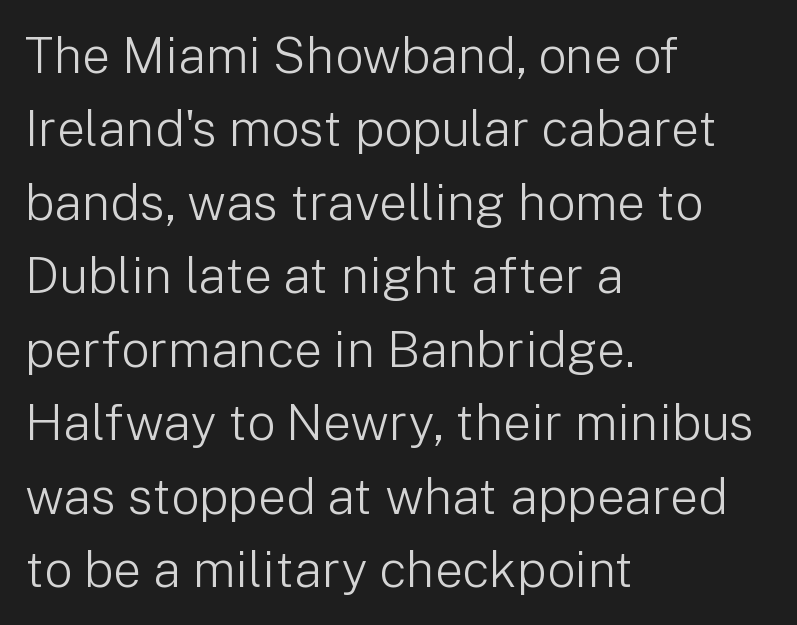
The image shows 50 px light sans-serif type, upright; set left-aligned, normal line spacing (1.47x), normal letter spacing, not underlined; low stroke contrast and a medium x-height.
